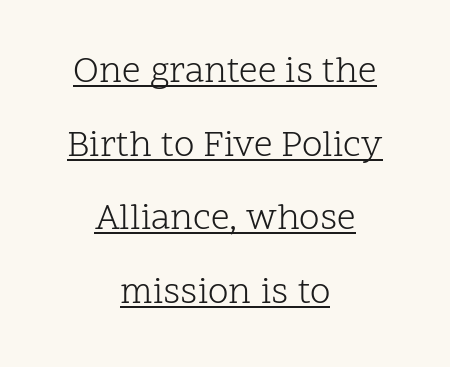
The image shows 37 px light serif type, upright; set centered, loose line spacing (1.99x), normal letter spacing, underlined; low stroke contrast and a medium x-height.
